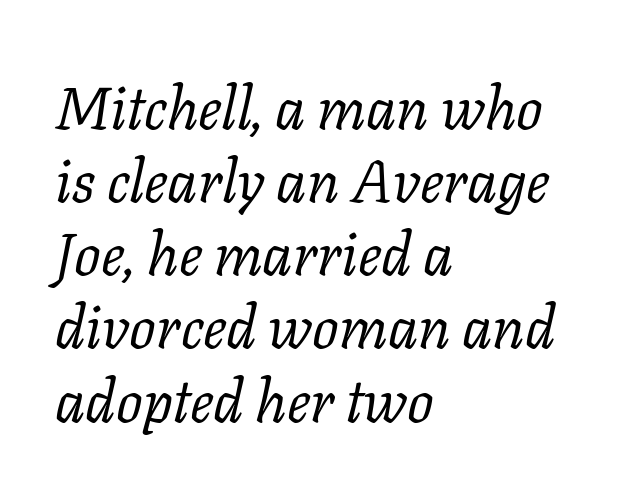
{"serif": "yes", "italic": "yes", "lean": "right", "slant_degrees": 11, "bold": "no", "weight": "regular", "width": "normal", "stroke_contrast": "low", "x_height": "medium", "monospaced": "no", "underline": "no", "align": "left", "line_spacing_ratio": 1.24, "letter_spacing": "normal", "letter_spacing_em": 0.0, "glyph_px": 59}
